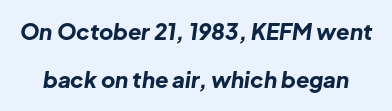
Q: Is the text bold? A: Yes.
Q: Is the text italic (slanted)? A: Yes, it leans right by about 8 degrees.
Q: Is the text underlined? A: No.
Q: Is the spacing between letters normal or unusually wide? A: Normal.
Q: Is the spacing between lines tight, normal or loose? A: Loose.
